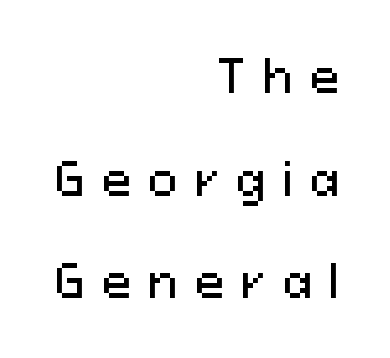
In terms of letterform style, serifs are entirely absent. Here the designer chose a conventional face with non-uniform glyph widths. Descenders hang freely into open space. The rag falls on the left side of this text block. This sample trades compactness for vertical openness between lines.
